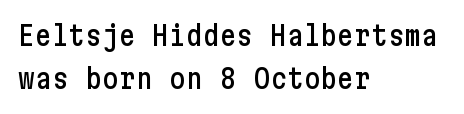
The image shows 28 px condensed sans-serif type, upright; set left-aligned, normal line spacing (1.54x), normal letter spacing, not underlined; low stroke contrast and a medium x-height.
